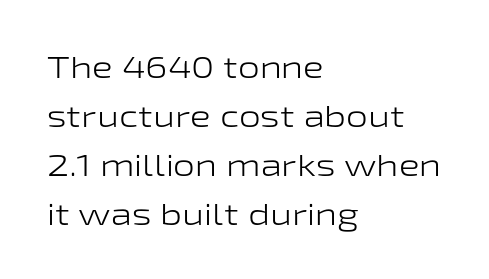
Q: Is the text bold? A: No.
Q: Is the text italic (slanted)? A: No, it is upright.
Q: Is the typeface a serif or a sans-serif typeface? A: Sans-serif.
Q: Is the text underlined? A: No.
Q: How is the paragraph aligned? A: Left-aligned.
Q: Is the spacing between letters normal or unusually wide? A: Normal.
Q: Is the spacing between lines tight, normal or loose? A: Normal.
Q: Width (condensed, normal, or wide)? A: Wide.
Q: Stroke contrast? A: Low.
Q: x-height? A: Medium.
Q: Monospaced? A: No.
